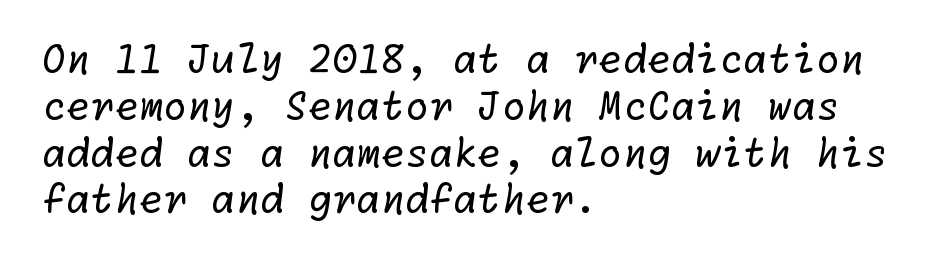
Q: Is the text bold? A: No.
Q: Is the typeface a serif or a sans-serif typeface? A: Sans-serif.
Q: Is the text underlined? A: No.
Q: How is the paragraph aligned? A: Left-aligned.
Q: Is the spacing between letters normal or unusually wide? A: Normal.
Q: Width (condensed, normal, or wide)? A: Normal.
Q: Stroke contrast? A: Low.
Q: x-height? A: Medium.
